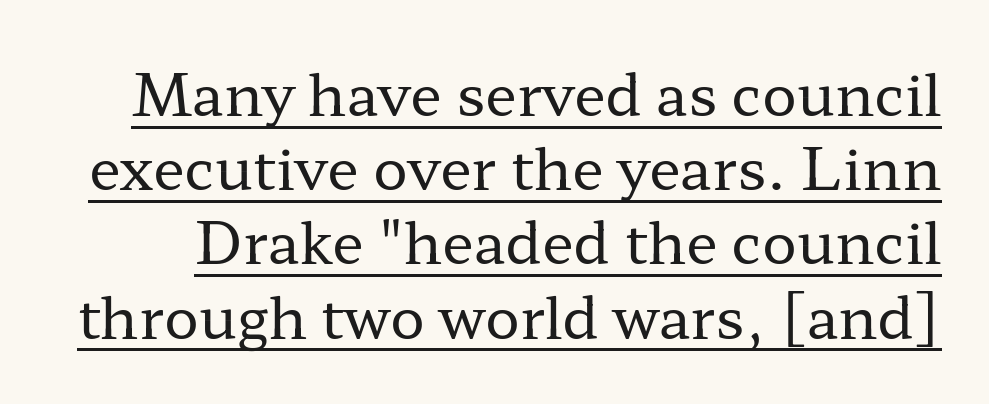
The image shows 58 px regular-weight, wide serif type, upright; set normal line spacing (1.28x), normal letter spacing, underlined; low stroke contrast and a medium x-height.
